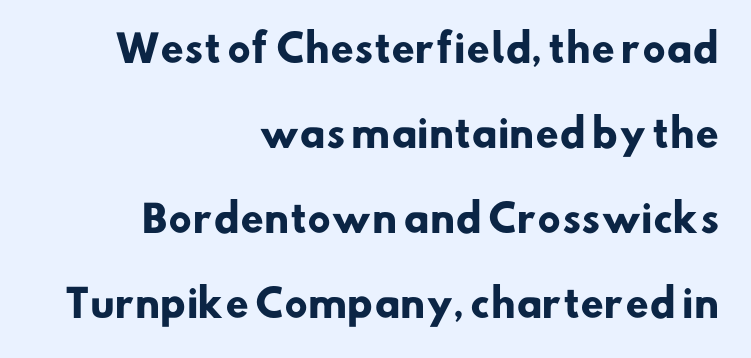
{"serif": "no", "bold": "yes", "weight": "heavy", "width": "normal", "stroke_contrast": "low", "x_height": "small", "monospaced": "no", "underline": "no", "align": "right", "line_spacing": "loose", "line_spacing_ratio": 2.3, "letter_spacing": "normal", "letter_spacing_em": 0.0, "glyph_px": 37}
